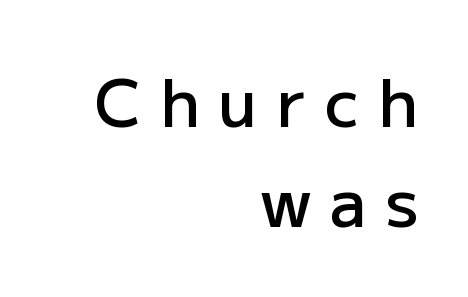
Q: Is the text bold? A: Semi-bold.
Q: Is the text italic (slanted)? A: No, it is upright.
Q: Is the typeface a serif or a sans-serif typeface? A: Sans-serif.
Q: Is the text underlined? A: No.
Q: How is the paragraph aligned? A: Right-aligned.
Q: Is the spacing between letters normal or unusually wide? A: Unusually wide.
Q: Is the spacing between lines tight, normal or loose? A: Normal.
Q: Width (condensed, normal, or wide)? A: Normal.
Q: Stroke contrast? A: Low.
Q: x-height? A: Medium.
Q: Monospaced? A: No.
